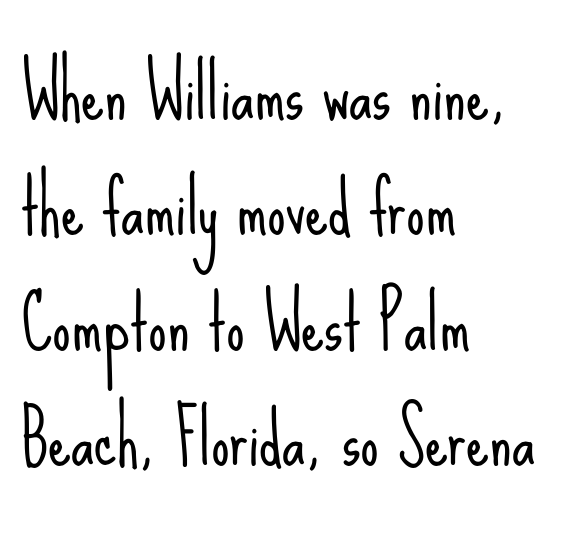
The designer left line spacing at the default. The specimen reads as upright at a glance. No feet cap the strokes, marking this as sans-serif type. The string is rendered with underlining switched off. The letters sit at their default tracking, neither squeezed nor spread. The typesetter chose a ragged-right arrangement here.
